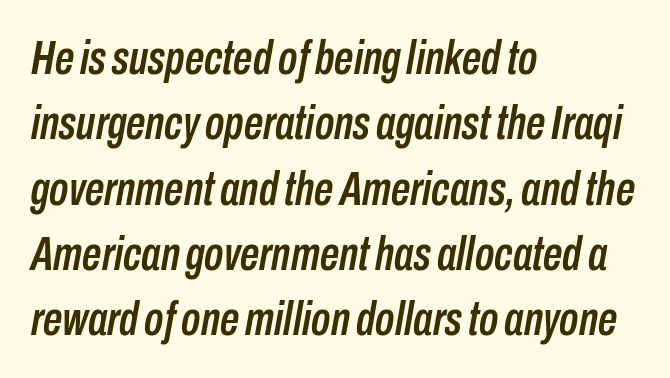
{"italic": "yes", "lean": "right", "slant_degrees": 10, "width": "condensed", "stroke_contrast": "low", "x_height": "medium", "monospaced": "no", "underline": "no", "align": "left", "line_spacing": "normal", "line_spacing_ratio": 1.36, "letter_spacing": "normal", "letter_spacing_em": 0.0, "glyph_px": 48}
